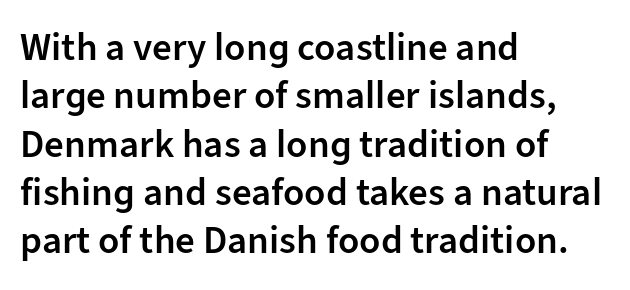
Rendered with straight, roman letterforms. Between one letter and the next there's only the usual sliver of space. A bit beefed up — I'd call it semibold rather than bold. Is the block centered? No — it sits flush against the left margin. The zone under the glyphs is completely vacant. Nope, no serifs anywhere on these letters.
